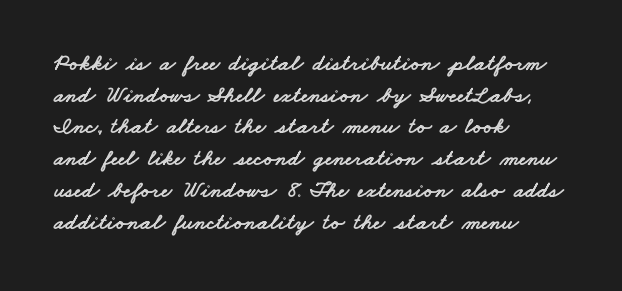
Horizontal alignment here is leftward, the default for most running prose. The line texture is even and compact thanks to regular tracking. Whoever set this chose a conventional vertical rhythm. Any mark beneath the type? The region is blank.
